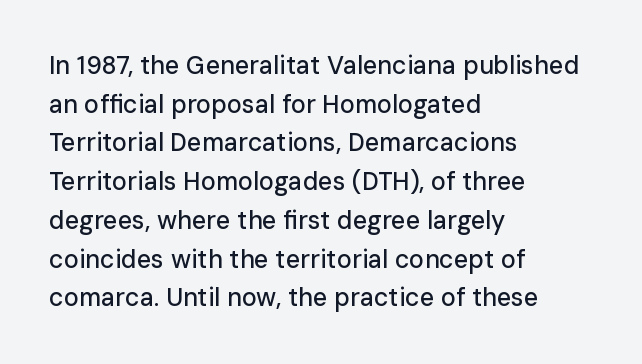
{"italic": "no", "underline": "no", "align": "left", "line_spacing": "normal", "line_spacing_ratio": 1.55, "letter_spacing": "normal", "letter_spacing_em": 0.0, "glyph_px": 25}
